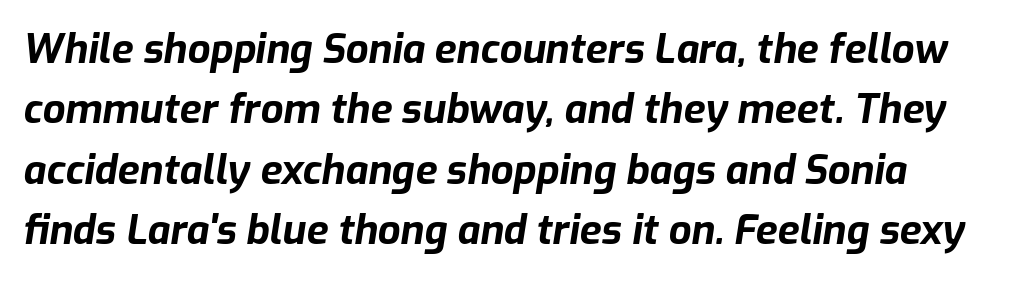
Q: Is the text bold? A: Yes.
Q: Is the text italic (slanted)? A: Yes, it leans right by about 9 degrees.
Q: Is the text underlined? A: No.
Q: Is the spacing between letters normal or unusually wide? A: Normal.
Q: Is the spacing between lines tight, normal or loose? A: Normal.
Q: Width (condensed, normal, or wide)? A: Normal.
Q: Stroke contrast? A: Low.
Q: x-height? A: Medium.
Q: Monospaced? A: No.
